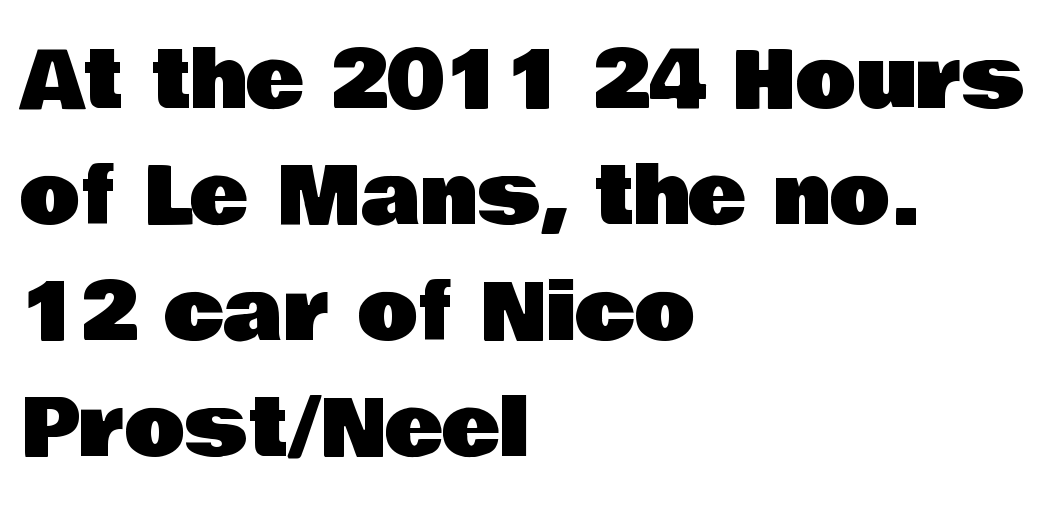
Descender tails drop into unmarked territory. In CSS terms this would be text-align: left. Each letter keeps its own natural width here, so spacing adapts to shape. The rows are spaced the way most documents space them. Every stem runs plumb, perpendicular to the baseline. Is this a sans? Yes — the strokes have no serifs.
